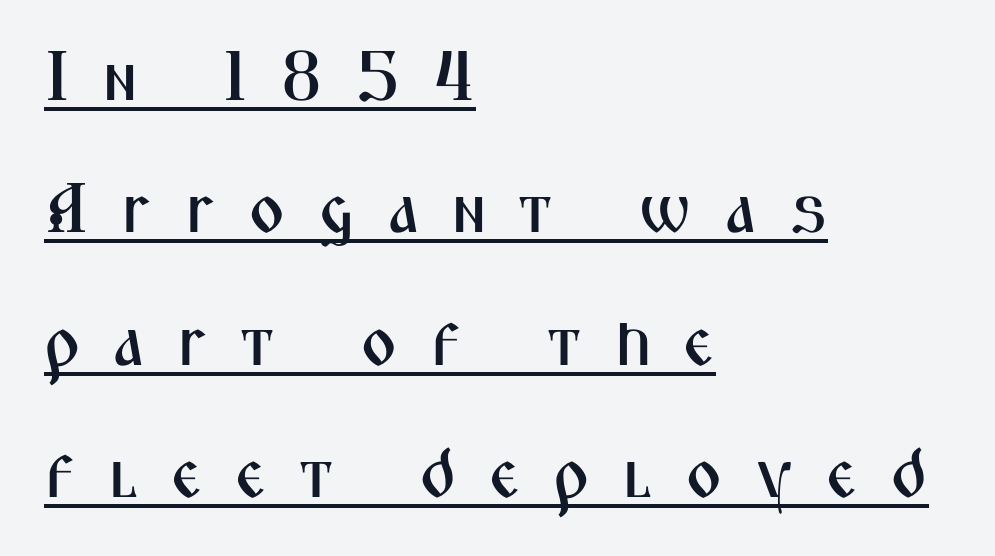
{"serif": "no", "italic": "no", "width": "condensed", "stroke_contrast": "medium", "x_height": "medium", "monospaced": "no", "underline": "yes", "align": "left", "line_spacing_ratio": 1.89, "letter_spacing": "wide", "letter_spacing_em": 0.46, "glyph_px": 70}
